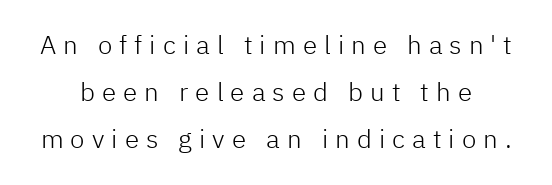
The space directly below the letters is spotless. The characters are drawn with everyday or finer stroke widths. Nope, not italic — everything's standing straight. What stands out about the letter spacing? Its width — letters are far apart.
